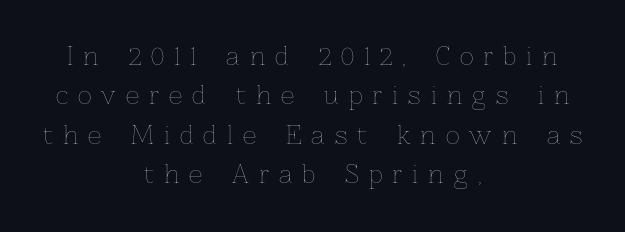
{"italic": "no", "bold": "no", "underline": "no", "align": "center", "line_spacing": "normal", "line_spacing_ratio": 1.64, "letter_spacing": "wide", "letter_spacing_em": 0.42, "glyph_px": 24}
